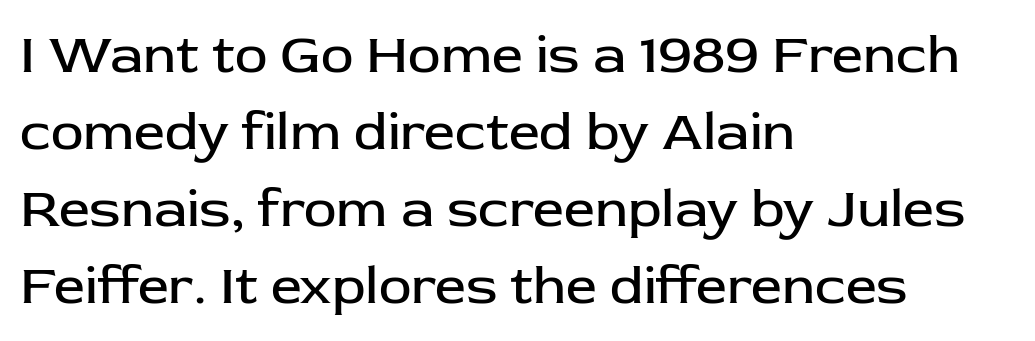
{"serif": "no", "italic": "no", "bold": "no", "weight": "regular", "width": "normal", "stroke_contrast": "low", "x_height": "medium", "monospaced": "no", "underline": "no", "align": "left", "line_spacing": "normal", "line_spacing_ratio": 1.4, "letter_spacing": "normal", "letter_spacing_em": 0.0, "glyph_px": 55}
